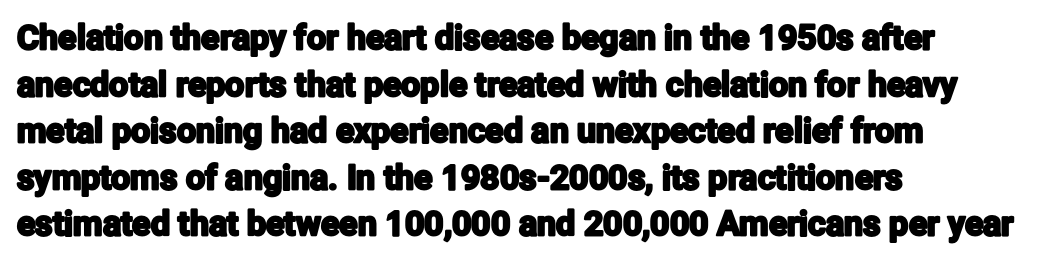
Beneath every word, the page is bare. Proportional: the letters do not fall into vertical columns. Compared with a centered layout, this one pins lines to the left instead. Is this a sans? Yes — the strokes have no serifs.
